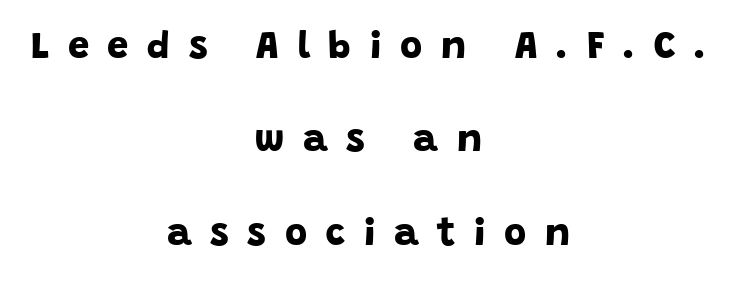
Q: Is the text bold? A: Yes.
Q: Is the typeface a serif or a sans-serif typeface? A: Sans-serif.
Q: Is the text underlined? A: No.
Q: How is the paragraph aligned? A: Centered.
Q: Is the spacing between letters normal or unusually wide? A: Unusually wide.
Q: Is the spacing between lines tight, normal or loose? A: Loose.
Q: Width (condensed, normal, or wide)? A: Normal.
Q: Stroke contrast? A: Low.
Q: x-height? A: Large.
Q: Monospaced? A: No.
